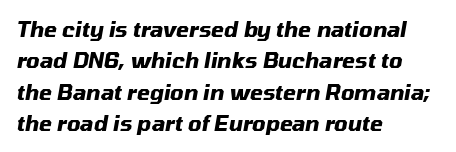
{"italic": "yes", "lean": "right", "slant_degrees": 10, "bold": "yes", "underline": "no", "align": "left", "line_spacing": "normal", "line_spacing_ratio": 1.49, "letter_spacing": "normal", "letter_spacing_em": 0.0, "glyph_px": 21}
